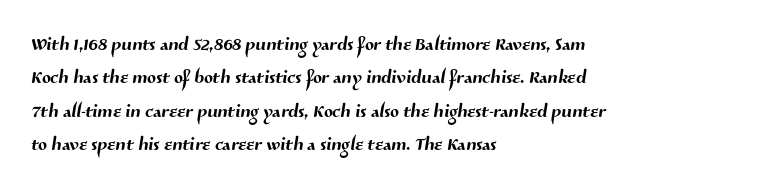
The image shows 26 px text type; set left-aligned, normal line spacing (1.28x), normal letter spacing, not underlined.
